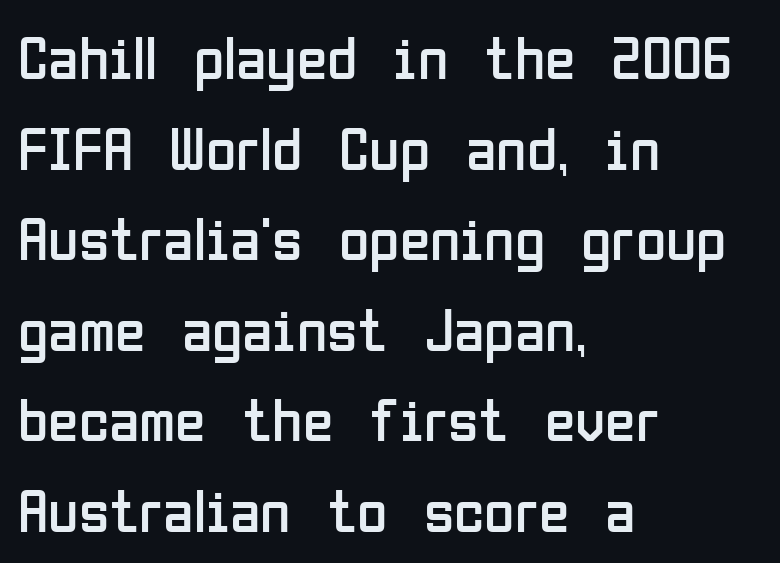
{"serif": "no", "italic": "no", "bold": "no", "weight": "regular", "width": "condensed", "stroke_contrast": "low", "x_height": "medium", "monospaced": "no", "underline": "no", "align": "left", "line_spacing": "normal", "line_spacing_ratio": 1.46, "letter_spacing": "normal", "letter_spacing_em": 0.0, "glyph_px": 62}
